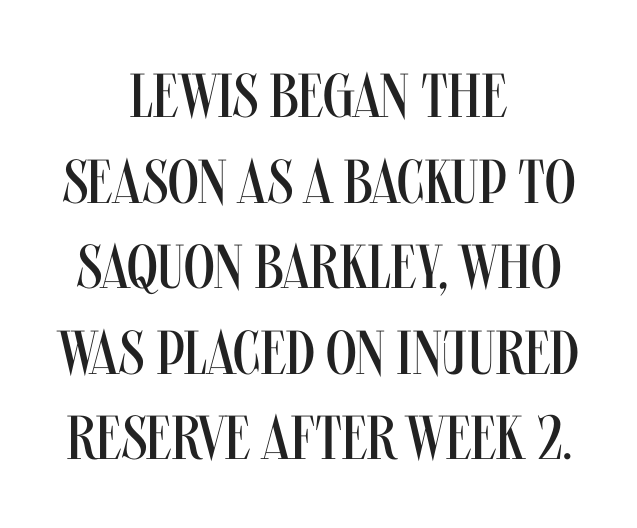
Q: Is the text bold? A: No.
Q: Is the text italic (slanted)? A: No, it is upright.
Q: Is the typeface a serif or a sans-serif typeface? A: Sans-serif.
Q: Is the text underlined? A: No.
Q: How is the paragraph aligned? A: Centered.
Q: Is the spacing between letters normal or unusually wide? A: Normal.
Q: Is the spacing between lines tight, normal or loose? A: Normal.
Q: Width (condensed, normal, or wide)? A: Condensed.
Q: Stroke contrast? A: Medium.
Q: x-height? A: Large.
Q: Monospaced? A: No.
